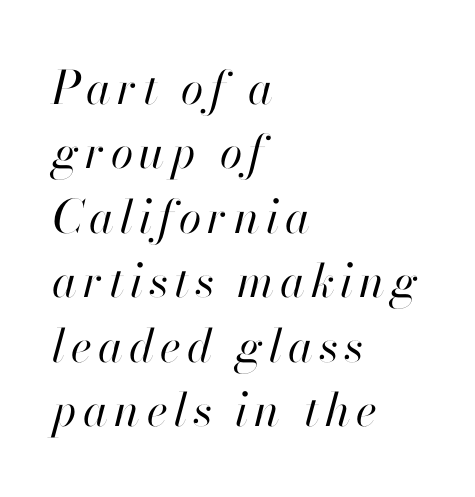
The image shows 46 px regular-weight type, italic (leaning right); set left-aligned, normal line spacing (1.4x), not underlined; high stroke contrast and a small x-height.
